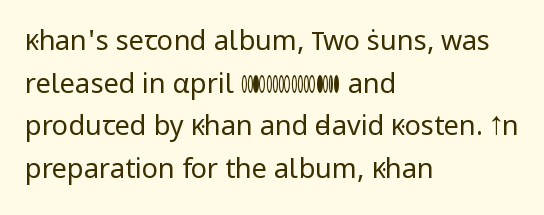
The image shows 27 px text type, upright; set left-aligned, normal line spacing (1.58x), normal letter spacing, not underlined.
